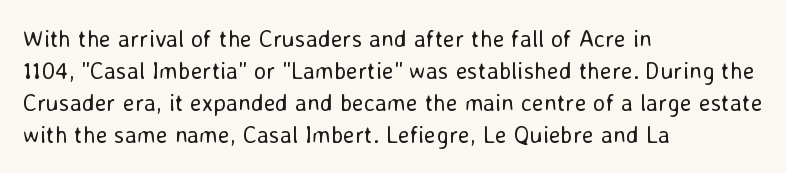
Q: Is the text bold? A: No.
Q: Is the text italic (slanted)? A: No, it is upright.
Q: Is the text underlined? A: No.
Q: How is the paragraph aligned? A: Left-aligned.
Q: Is the spacing between letters normal or unusually wide? A: Normal.
Q: Is the spacing between lines tight, normal or loose? A: Normal.
